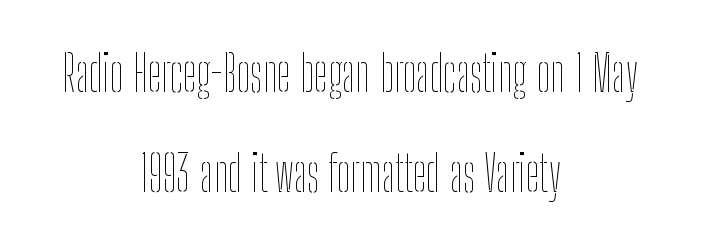
{"italic": "no", "bold": "no", "weight": "thin", "width": "condensed", "stroke_contrast": "low", "x_height": "medium", "monospaced": "no", "underline": "no", "align": "center", "line_spacing": "loose", "line_spacing_ratio": 2.04, "letter_spacing": "normal", "letter_spacing_em": 0.0, "glyph_px": 49}
